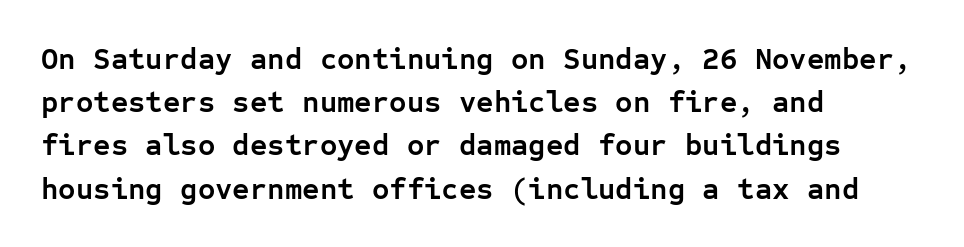
{"serif": "no", "italic": "no", "bold": "yes", "weight": "semibold", "width": "normal", "stroke_contrast": "low", "x_height": "medium", "monospaced": "yes", "underline": "no", "align": "left", "line_spacing": "normal", "line_spacing_ratio": 1.44, "letter_spacing": "normal", "letter_spacing_em": 0.0, "glyph_px": 30}
